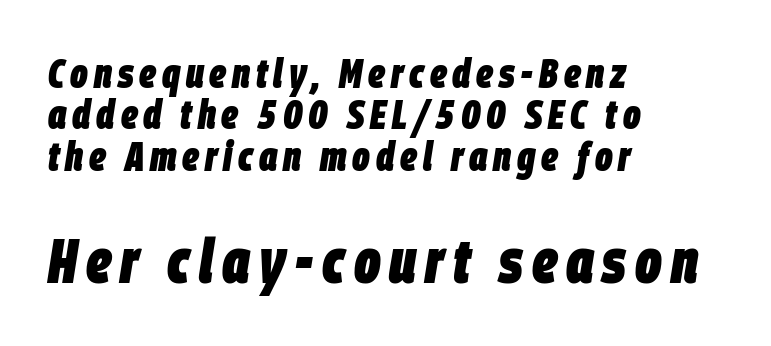
Q: Is the text bold? A: Yes.
Q: Is the text italic (slanted)? A: Yes, it leans right by about 9 degrees.
Q: Is the text underlined? A: No.
Q: How is the paragraph aligned? A: Left-aligned.
Q: Is the spacing between lines tight, normal or loose? A: Tight.
Q: Which block of text is set in a larger size, the first (top) or the second (bottom)? A: The second (bottom) one.
Q: Width (condensed, normal, or wide)? A: Condensed.
Q: Stroke contrast? A: Low.
Q: x-height? A: Large.
Q: Monospaced? A: No.
